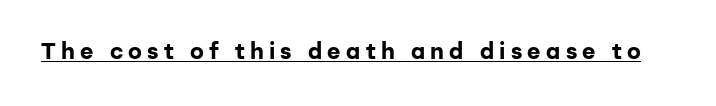
The image shows 23 px bold type, upright; set unusually wide letter spacing (+0.23 em), underlined.
